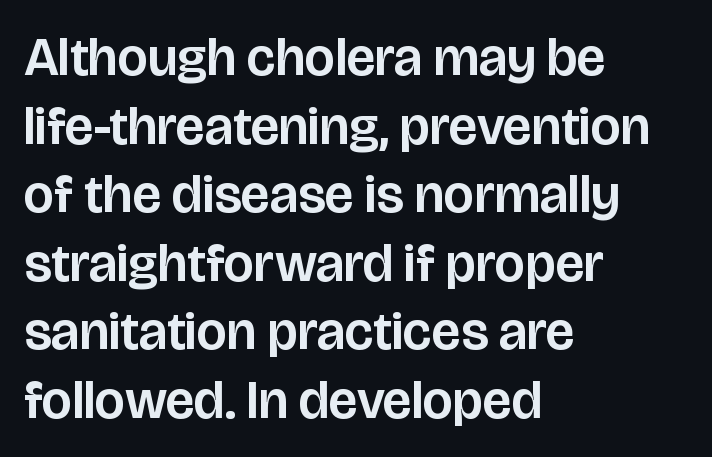
Anything drawn beneath the words? Only blank space. The lines sit at an ordinary, default distance from one another. Tracking value appears to be zero — textbook default spacing. No italicization has been applied; the sample stays upright. Line starts are locked; line ends wander. The passage shown is typed in a proportional face where columns would drift.
